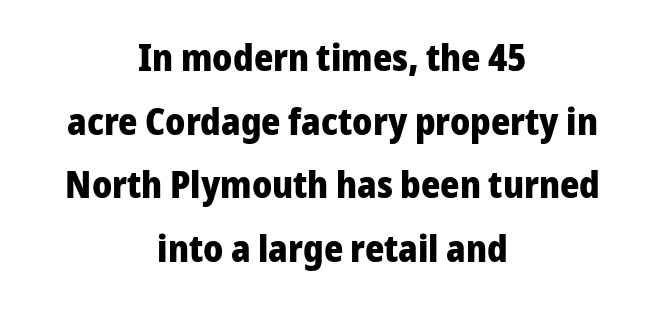
{"serif": "no", "italic": "no", "bold": "yes", "weight": "heavy", "width": "normal", "stroke_contrast": "low", "x_height": "medium", "monospaced": "no", "underline": "no", "align": "center", "line_spacing_ratio": 1.72, "letter_spacing": "normal", "letter_spacing_em": 0.0, "glyph_px": 37}
